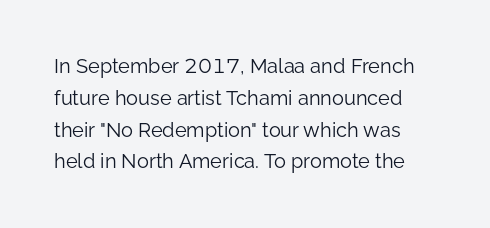
The image shows 20 px text type, upright; set normal line spacing (1.59x), normal letter spacing, not underlined.
